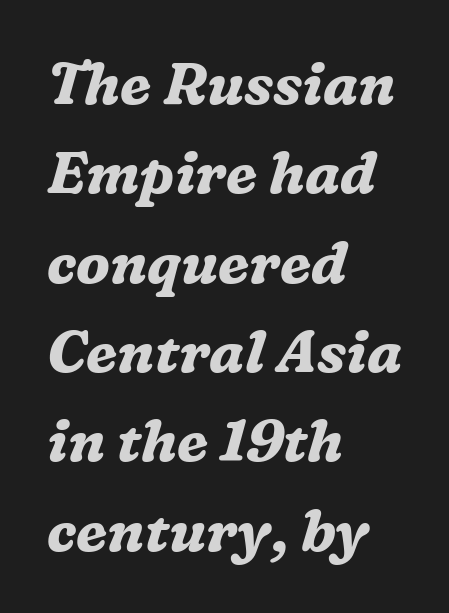
{"serif": "yes", "italic": "yes", "lean": "right", "slant_degrees": 16, "bold": "yes", "weight": "bold", "width": "normal", "stroke_contrast": "medium", "x_height": "medium", "monospaced": "no", "underline": "no", "align": "left", "line_spacing": "normal", "line_spacing_ratio": 1.54, "letter_spacing": "normal", "letter_spacing_em": 0.0, "glyph_px": 58}
